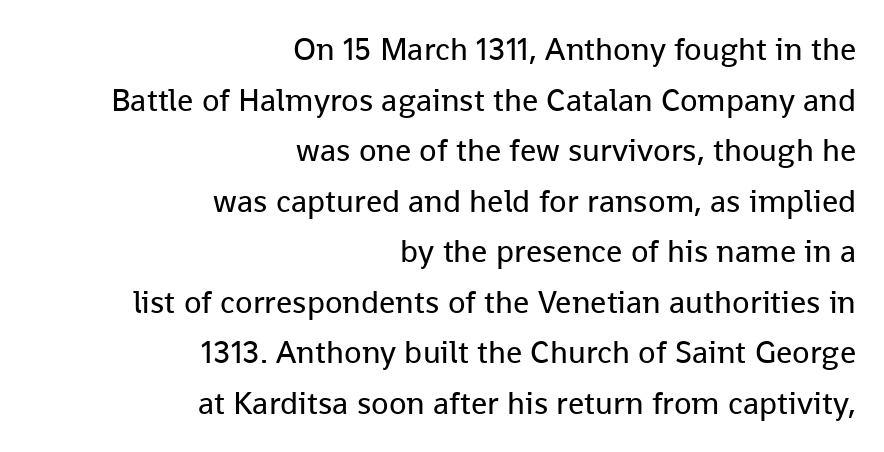
{"serif": "no", "italic": "no", "bold": "no", "weight": "regular", "width": "normal", "stroke_contrast": "low", "x_height": "medium", "monospaced": "no", "underline": "no", "align": "right", "line_spacing": "normal", "line_spacing_ratio": 1.58, "letter_spacing": "normal", "letter_spacing_em": 0.0, "glyph_px": 32}
